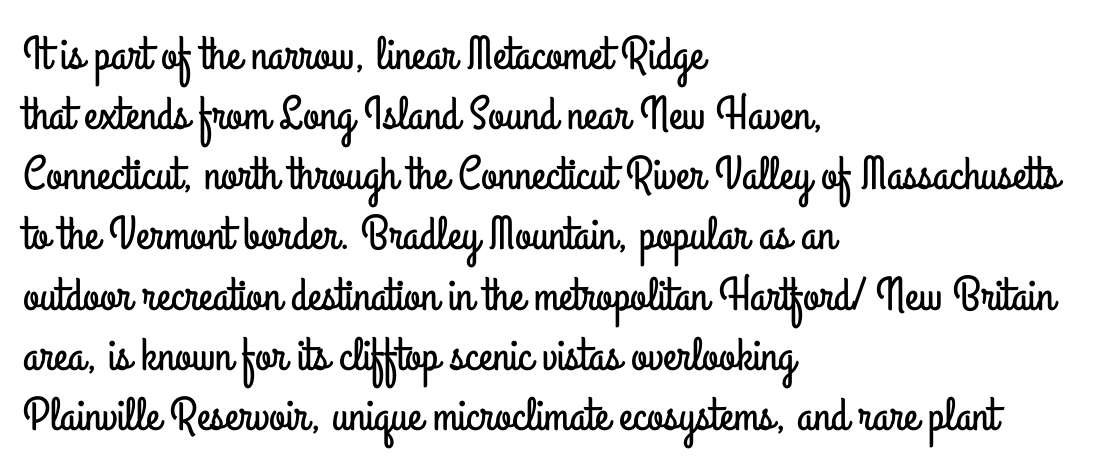
{"serif": "no", "italic": "no", "width": "condensed", "stroke_contrast": "low", "x_height": "small", "monospaced": "no", "underline": "no", "align": "left", "line_spacing": "normal", "line_spacing_ratio": 1.28, "letter_spacing": "normal", "letter_spacing_em": 0.0, "glyph_px": 47}
